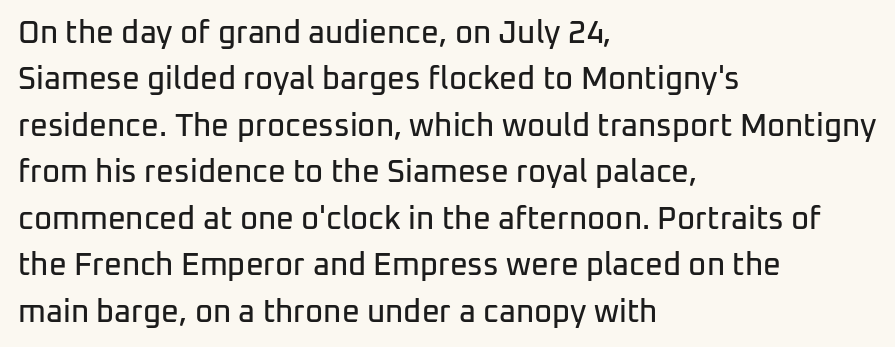
{"serif": "no", "italic": "no", "width": "normal", "stroke_contrast": "low", "x_height": "medium", "monospaced": "no", "underline": "no", "align": "left", "line_spacing": "normal", "line_spacing_ratio": 1.5, "letter_spacing": "normal", "letter_spacing_em": 0.0, "glyph_px": 31}
